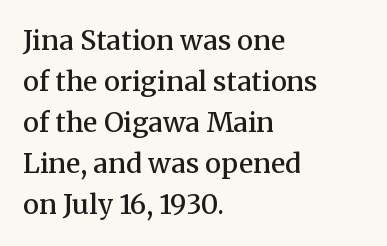
The image shows 27 px text type, upright; set left-aligned, normal line spacing (1.52x), normal letter spacing, not underlined.
